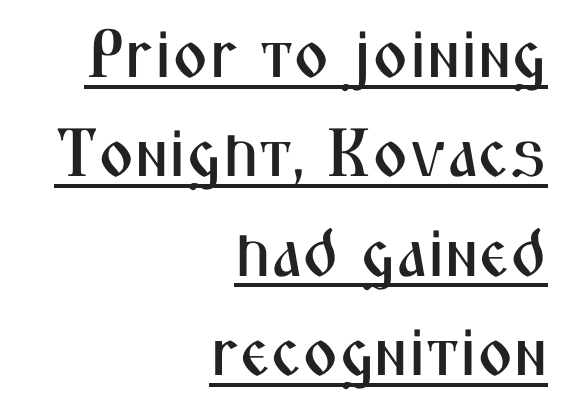
The image shows 68 px condensed sans-serif type, upright; set right-aligned, normal line spacing (1.46x), normal letter spacing, underlined; medium stroke contrast and a medium x-height.
